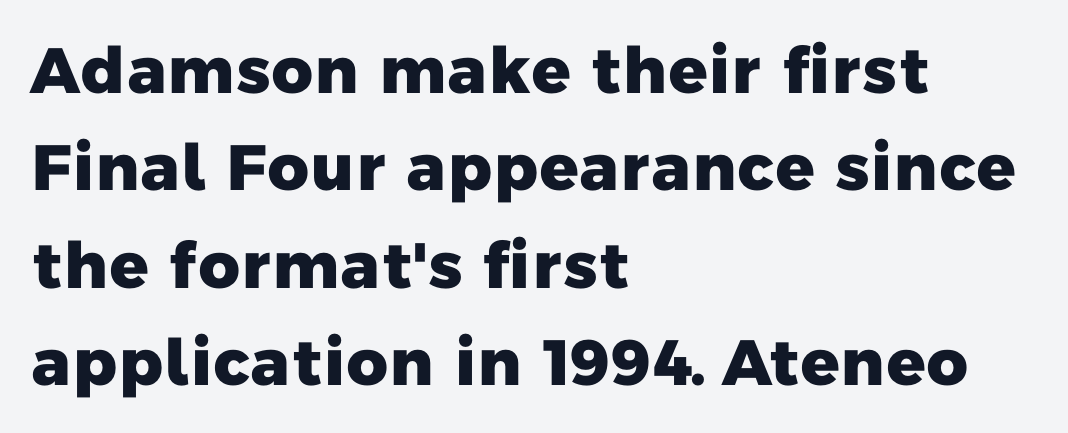
Descenders hang freely into open space. These lines are set flush left with a ragged right edge. The rendering uses a moderate line-height, typical for paragraphs. These lines are rendered in a variable-pitch font. To sum up the face: it is a sans, with no serifs.
